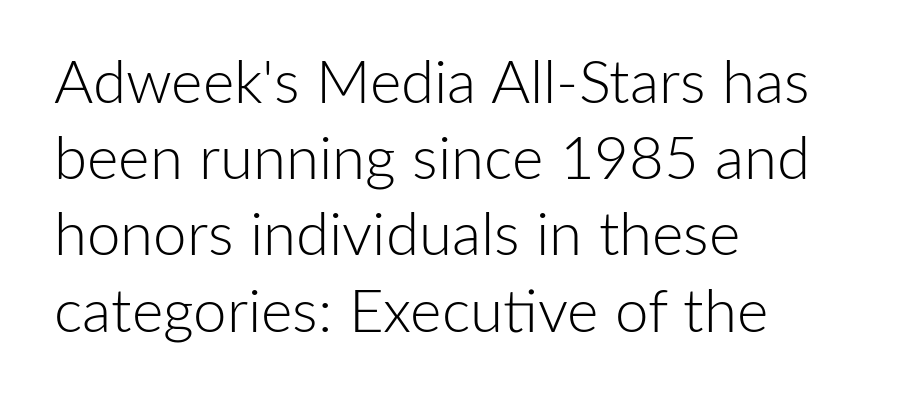
{"serif": "no", "italic": "no", "bold": "no", "weight": "light", "width": "normal", "stroke_contrast": "low", "x_height": "medium", "monospaced": "no", "underline": "no", "align": "left", "line_spacing": "normal", "line_spacing_ratio": 1.27, "letter_spacing": "normal", "letter_spacing_em": 0.0, "glyph_px": 60}
